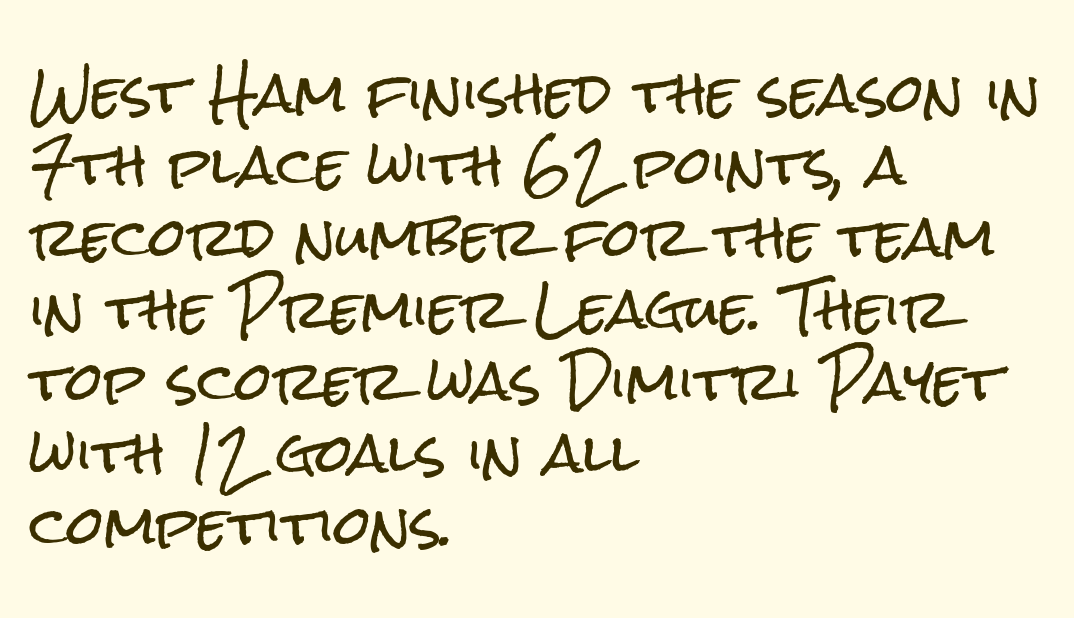
Italic? Not at all — the glyphs are vertical. Leftover space on each line is placed entirely after the last word. Baseline-to-baseline distance is the conventional proportion of letter height. A typesetter would call this proportional, since set widths differ per character. Here the glyphs are tracked normally, forming tight word shapes. Clear beneath every line of the passage.
